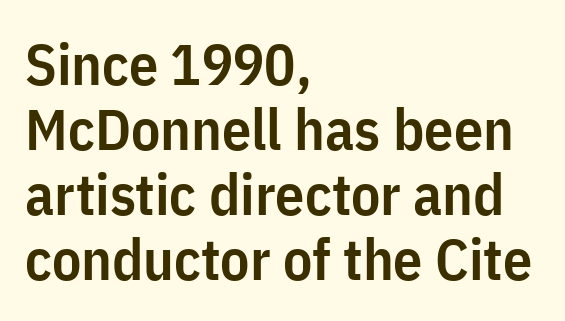
Q: Is the text bold? A: Semi-bold.
Q: Is the text italic (slanted)? A: No, it is upright.
Q: Is the typeface a serif or a sans-serif typeface? A: Sans-serif.
Q: Is the text underlined? A: No.
Q: How is the paragraph aligned? A: Left-aligned.
Q: Is the spacing between letters normal or unusually wide? A: Normal.
Q: Is the spacing between lines tight, normal or loose? A: Tight.
Q: Width (condensed, normal, or wide)? A: Condensed.
Q: Stroke contrast? A: Low.
Q: x-height? A: Medium.
Q: Monospaced? A: No.
